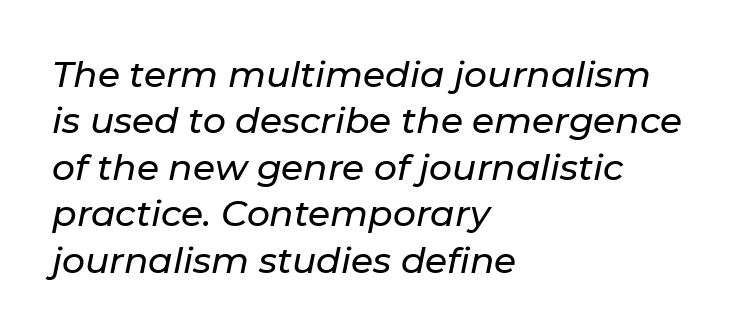
Q: Is the text italic (slanted)? A: Yes, it leans right by about 11 degrees.
Q: Is the text underlined? A: No.
Q: How is the paragraph aligned? A: Left-aligned.
Q: Is the spacing between letters normal or unusually wide? A: Normal.
Q: Is the spacing between lines tight, normal or loose? A: Normal.
Q: Width (condensed, normal, or wide)? A: Normal.
Q: Stroke contrast? A: Low.
Q: x-height? A: Medium.
Q: Monospaced? A: No.
